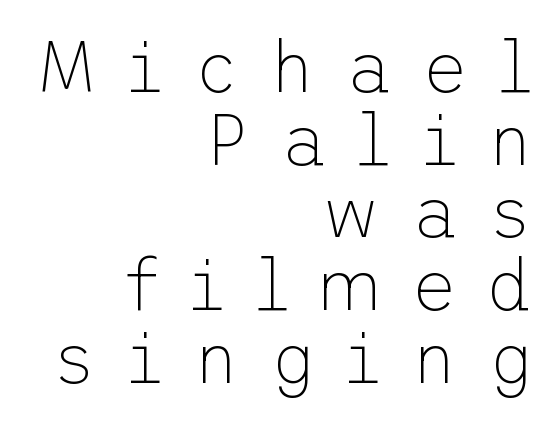
Q: Is the text bold? A: No.
Q: Is the text italic (slanted)? A: No, it is upright.
Q: Is the typeface a serif or a sans-serif typeface? A: Sans-serif.
Q: Is the text underlined? A: No.
Q: How is the paragraph aligned? A: Right-aligned.
Q: Is the spacing between letters normal or unusually wide? A: Unusually wide.
Q: Is the spacing between lines tight, normal or loose? A: Tight.
Q: Width (condensed, normal, or wide)? A: Normal.
Q: Stroke contrast? A: Low.
Q: x-height? A: Medium.
